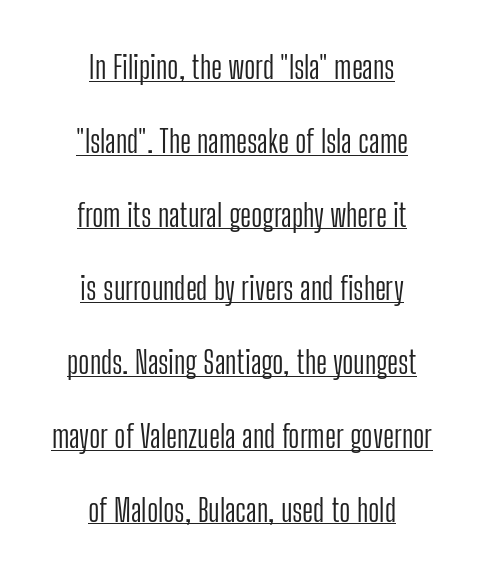
Q: Is the text bold? A: No.
Q: Is the text italic (slanted)? A: No, it is upright.
Q: Is the typeface a serif or a sans-serif typeface? A: Sans-serif.
Q: Is the text underlined? A: Yes.
Q: How is the paragraph aligned? A: Centered.
Q: Is the spacing between letters normal or unusually wide? A: Normal.
Q: Is the spacing between lines tight, normal or loose? A: Loose.
Q: Width (condensed, normal, or wide)? A: Condensed.
Q: Stroke contrast? A: Low.
Q: x-height? A: Medium.
Q: Monospaced? A: No.
